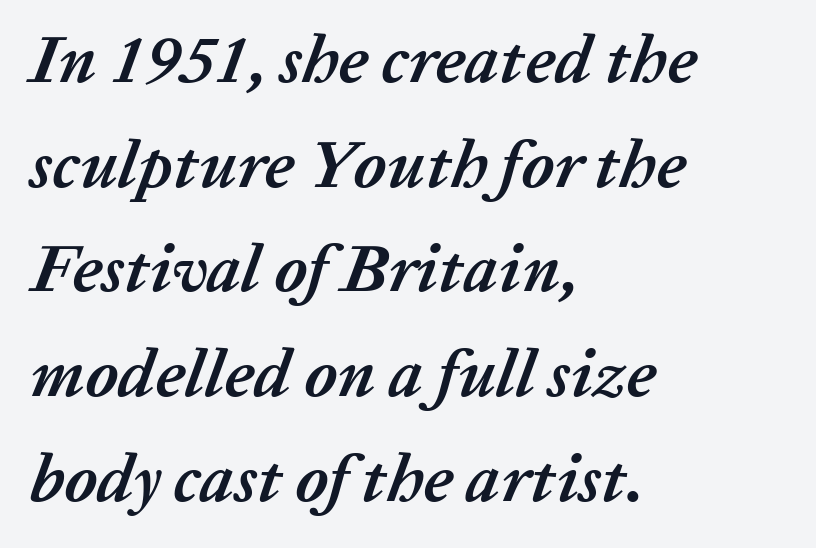
Proportional: the letters do not fall into vertical columns. The space beneath each line is pristine and unruled. Letter spacing: default. Notice how the stems are inclined rather than vertical — that's the hallmark of italics.
